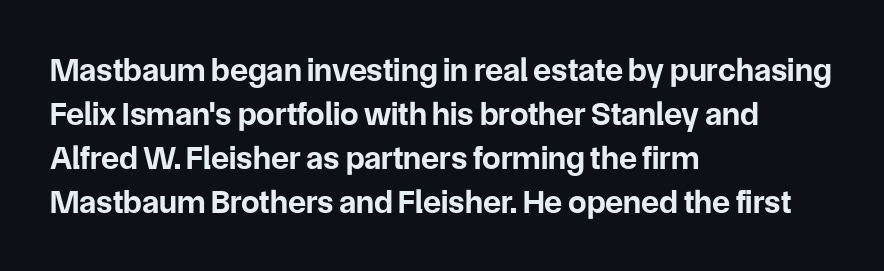
{"serif": "no", "italic": "no", "bold": "yes", "weight": "bold", "width": "normal", "stroke_contrast": "low", "x_height": "medium", "monospaced": "no", "underline": "no", "align": "left", "line_spacing": "normal", "line_spacing_ratio": 1.33, "letter_spacing": "normal", "letter_spacing_em": 0.0, "glyph_px": 33}
